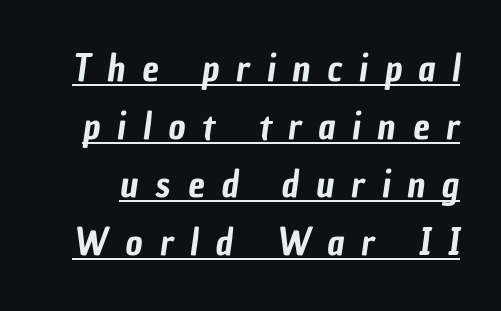
Q: Is the typeface a serif or a sans-serif typeface? A: Sans-serif.
Q: Is the text underlined? A: Yes.
Q: Is the spacing between letters normal or unusually wide? A: Unusually wide.
Q: Is the spacing between lines tight, normal or loose? A: Normal.
Q: Width (condensed, normal, or wide)? A: Condensed.
Q: Stroke contrast? A: Low.
Q: x-height? A: Medium.
Q: Monospaced? A: No.
